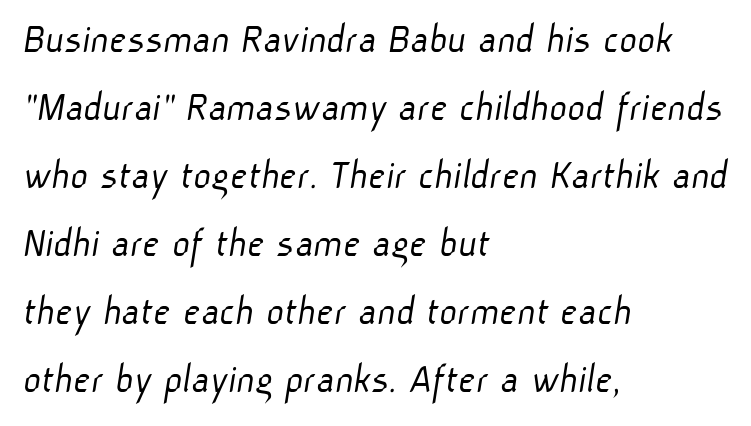
Q: Is the text bold? A: No.
Q: Is the typeface a serif or a sans-serif typeface? A: Sans-serif.
Q: Is the text underlined? A: No.
Q: How is the paragraph aligned? A: Left-aligned.
Q: Is the spacing between letters normal or unusually wide? A: Normal.
Q: Is the spacing between lines tight, normal or loose? A: Normal.
Q: Width (condensed, normal, or wide)? A: Normal.
Q: Stroke contrast? A: Low.
Q: x-height? A: Medium.
Q: Monospaced? A: No.
